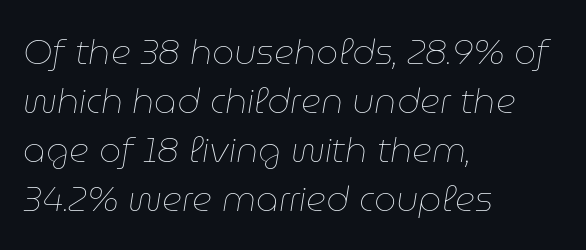
Q: Is the text bold? A: No.
Q: Is the text italic (slanted)? A: Yes, it leans right by about 9 degrees.
Q: Is the text underlined? A: No.
Q: How is the paragraph aligned? A: Left-aligned.
Q: Is the spacing between letters normal or unusually wide? A: Normal.
Q: Is the spacing between lines tight, normal or loose? A: Normal.
Q: Width (condensed, normal, or wide)? A: Normal.
Q: Stroke contrast? A: Low.
Q: x-height? A: Medium.
Q: Monospaced? A: No.
